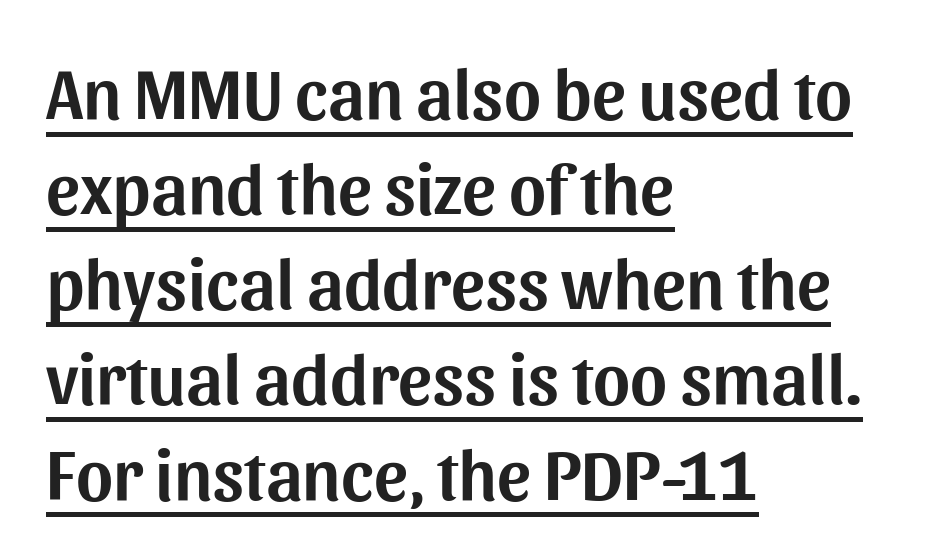
{"serif": "no", "italic": "no", "width": "normal", "stroke_contrast": "medium", "x_height": "medium", "monospaced": "no", "underline": "yes", "align": "left", "line_spacing": "normal", "line_spacing_ratio": 1.34, "letter_spacing": "normal", "letter_spacing_em": 0.0, "glyph_px": 71}
